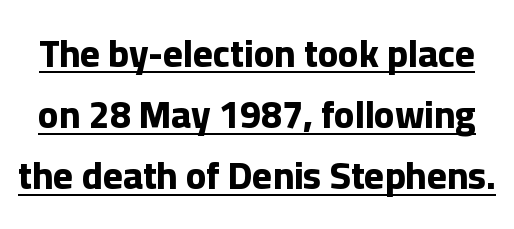
Q: Is the text bold? A: Yes.
Q: Is the text italic (slanted)? A: No, it is upright.
Q: Is the typeface a serif or a sans-serif typeface? A: Sans-serif.
Q: Is the text underlined? A: Yes.
Q: Is the spacing between letters normal or unusually wide? A: Normal.
Q: Is the spacing between lines tight, normal or loose? A: Normal.
Q: Width (condensed, normal, or wide)? A: Normal.
Q: Stroke contrast? A: Low.
Q: x-height? A: Medium.
Q: Monospaced? A: No.
